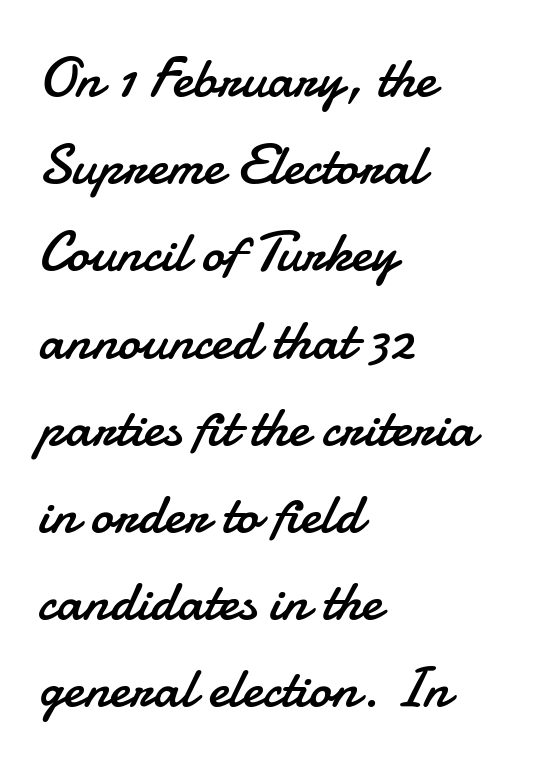
Q: Is the text bold? A: No.
Q: Is the text italic (slanted)? A: Yes.
Q: Is the typeface a serif or a sans-serif typeface? A: Sans-serif.
Q: Is the text underlined? A: No.
Q: How is the paragraph aligned? A: Left-aligned.
Q: Is the spacing between letters normal or unusually wide? A: Normal.
Q: Is the spacing between lines tight, normal or loose? A: Normal.
Q: Width (condensed, normal, or wide)? A: Normal.
Q: Stroke contrast? A: Low.
Q: x-height? A: Small.
Q: Monospaced? A: No.
